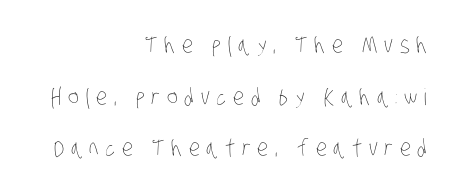
If you drew a ruler down the right edge, every line would touch it. Leading is clearly above the norm, producing a sparse column. Someone cranked the tracking dial way up on this one. The string is rendered with underlining switched off. The font sits on the lighter half of the weight spectrum, regular included.
